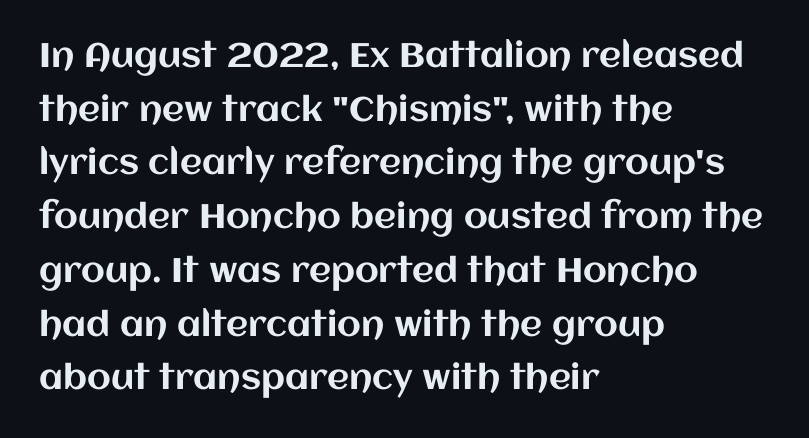
The image shows 34 px text type, upright; set left-aligned, normal line spacing (1.58x), normal letter spacing, not underlined; medium stroke contrast and a large x-height.
